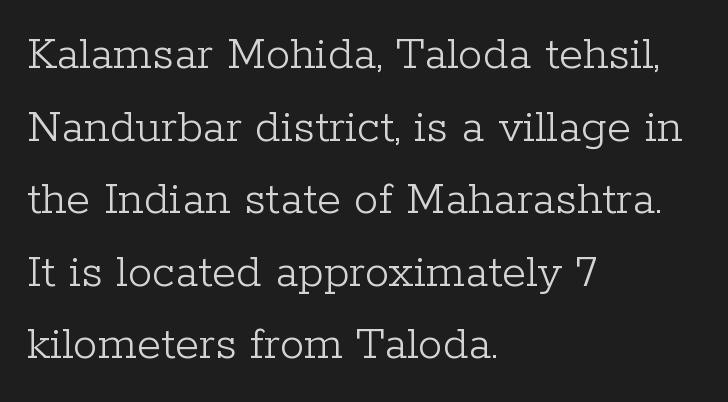
Q: Is the text bold? A: No.
Q: Is the text italic (slanted)? A: No, it is upright.
Q: Is the typeface a serif or a sans-serif typeface? A: Serif.
Q: Is the text underlined? A: No.
Q: How is the paragraph aligned? A: Left-aligned.
Q: Is the spacing between letters normal or unusually wide? A: Normal.
Q: Is the spacing between lines tight, normal or loose? A: Normal.
Q: Width (condensed, normal, or wide)? A: Normal.
Q: Stroke contrast? A: Low.
Q: x-height? A: Medium.
Q: Monospaced? A: No.
